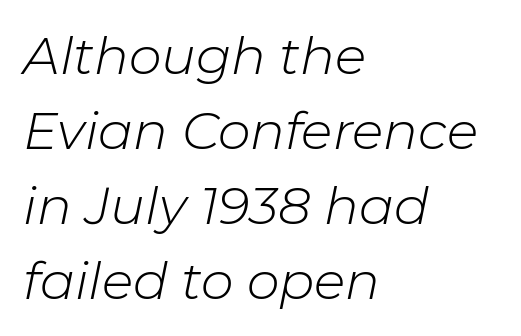
The image shows 52 px light type, italic (leaning right); set left-aligned, normal line spacing (1.44x), normal letter spacing, not underlined; low stroke contrast and a medium x-height.
